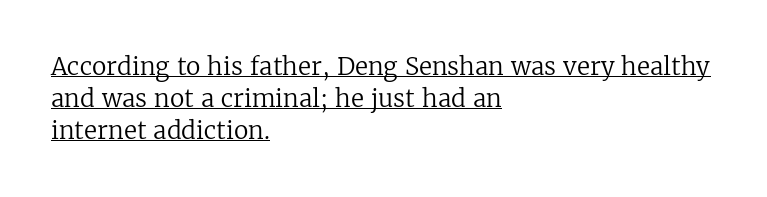
{"italic": "no", "bold": "no", "underline": "yes", "align": "left", "line_spacing": "normal", "line_spacing_ratio": 1.33, "letter_spacing": "normal", "letter_spacing_em": 0.0, "glyph_px": 24}
